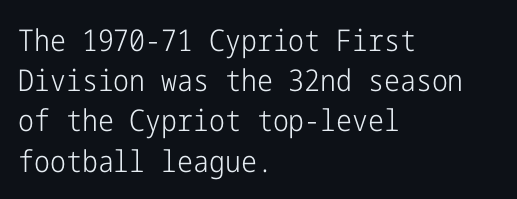
Q: Is the text bold? A: No.
Q: Is the text italic (slanted)? A: No, it is upright.
Q: Is the typeface a serif or a sans-serif typeface? A: Sans-serif.
Q: Is the text underlined? A: No.
Q: How is the paragraph aligned? A: Left-aligned.
Q: Is the spacing between letters normal or unusually wide? A: Normal.
Q: Is the spacing between lines tight, normal or loose? A: Normal.
Q: Width (condensed, normal, or wide)? A: Condensed.
Q: Stroke contrast? A: Low.
Q: x-height? A: Medium.
